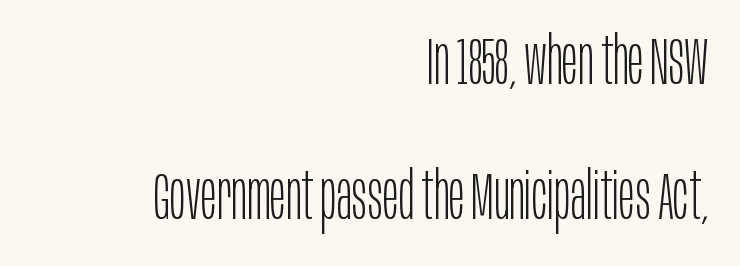
Is this a heavy cut? Hardly; it is regular or lighter. Honestly, the rows look like they've been pulled way apart. Think of a printed novel: that variable character pitch is what you see here. Letterform terminals end flat and unadorned throughout the passage. Each word holds together tightly as a unit, with standard inter-letter gaps.
